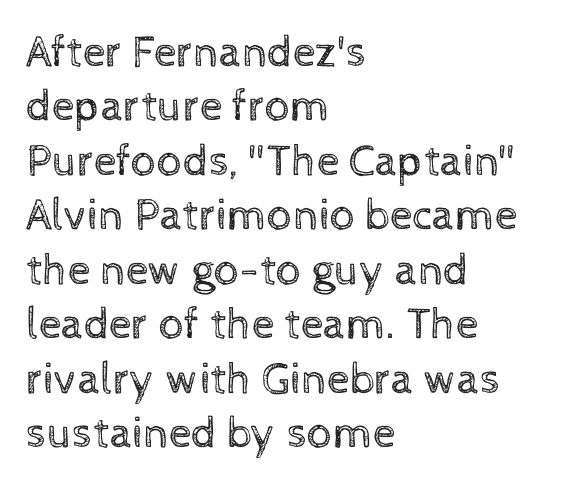
Does extra space separate the letters? No, they use regular spacing. Ink coverage per letter is moderate at most. Vertical strokes here are truly vertical. A bare baseline throughout the passage. These lines stack with their left ends in a neat column. The letters advance in unequal steps, a hallmark of proportional type.
